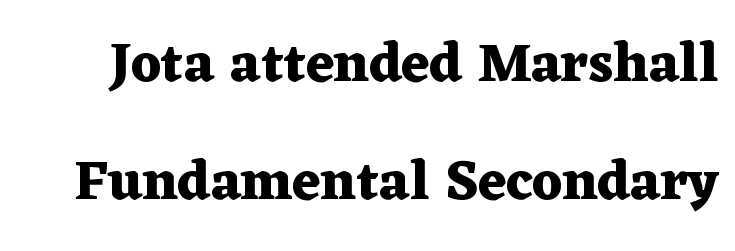
{"serif": "yes", "italic": "no", "bold": "yes", "weight": "heavy", "width": "wide", "stroke_contrast": "medium", "x_height": "medium", "monospaced": "no", "underline": "no", "line_spacing": "loose", "line_spacing_ratio": 2.1, "letter_spacing": "normal", "letter_spacing_em": 0.0, "glyph_px": 56}
